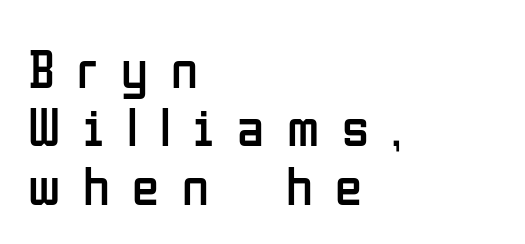
The image shows 55 px regular-weight, condensed sans-serif type, upright; set left-aligned, tight line spacing (1.06x), unusually wide letter spacing (+0.41 em), not underlined; low stroke contrast and a medium x-height.
